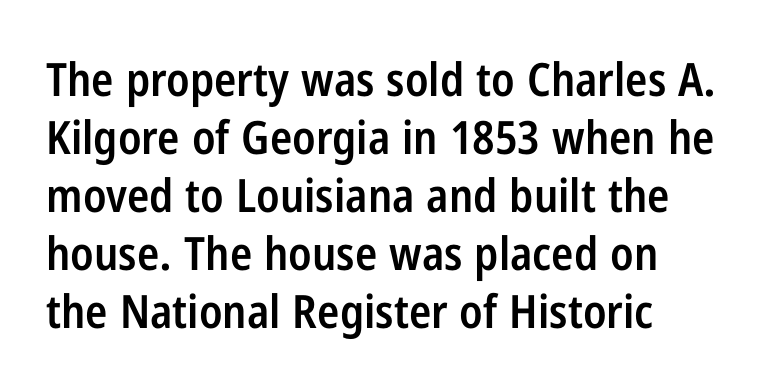
The image shows 46 px semibold, condensed sans-serif type, upright; set left-aligned, normal line spacing (1.26x), normal letter spacing, not underlined; low stroke contrast and a medium x-height.
